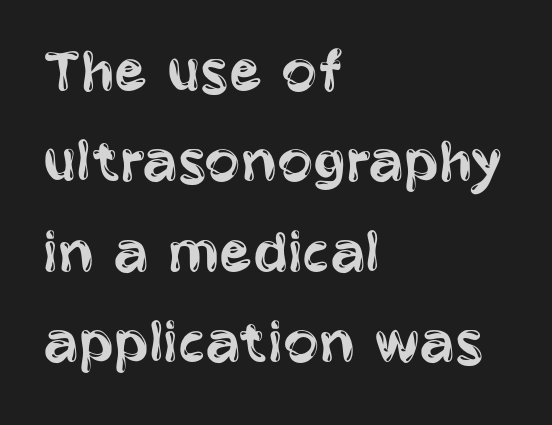
Q: Is the text bold? A: No.
Q: Is the text italic (slanted)? A: No, it is upright.
Q: Is the typeface a serif or a sans-serif typeface? A: Sans-serif.
Q: Is the text underlined? A: No.
Q: How is the paragraph aligned? A: Left-aligned.
Q: Is the spacing between letters normal or unusually wide? A: Normal.
Q: Is the spacing between lines tight, normal or loose? A: Normal.
Q: Width (condensed, normal, or wide)? A: Condensed.
Q: Stroke contrast? A: Low.
Q: x-height? A: Large.
Q: Monospaced? A: No.
